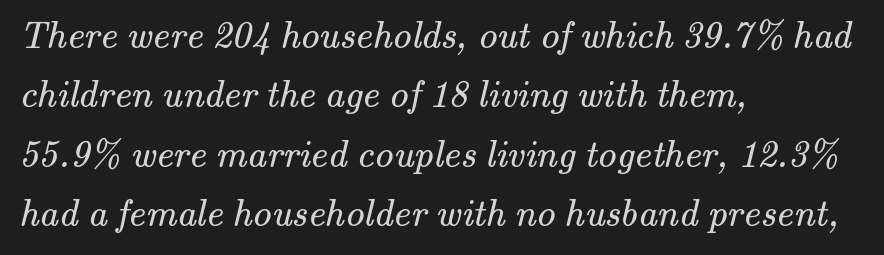
Regular leading. Heft: none added — not bold. A typesetter would call this zero additional tracking. Proportional: the letters do not fall into vertical columns. A classic flush-left, rag-right setting is used for this passage. Lines of text with bare space underneath.
